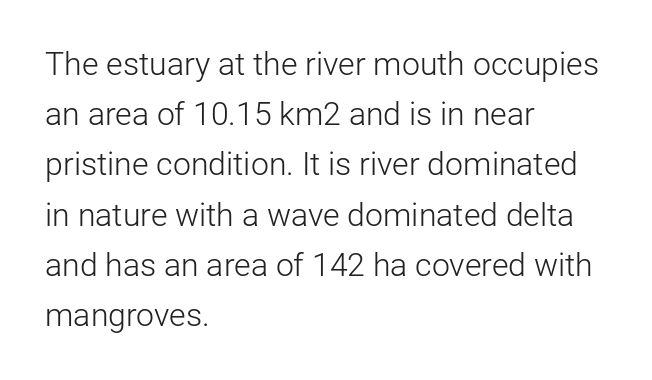
Q: Is the text bold? A: No.
Q: Is the text italic (slanted)? A: No, it is upright.
Q: Is the typeface a serif or a sans-serif typeface? A: Sans-serif.
Q: Is the text underlined? A: No.
Q: How is the paragraph aligned? A: Left-aligned.
Q: Is the spacing between letters normal or unusually wide? A: Normal.
Q: Is the spacing between lines tight, normal or loose? A: Normal.
Q: Width (condensed, normal, or wide)? A: Normal.
Q: Stroke contrast? A: Low.
Q: x-height? A: Medium.
Q: Monospaced? A: No.
